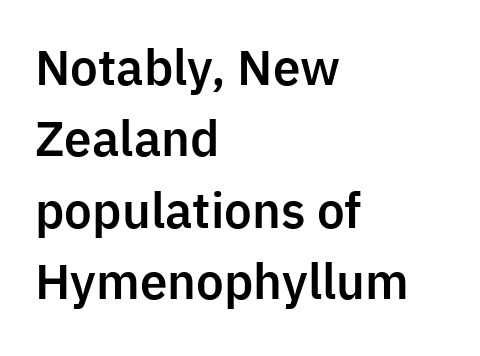
{"serif": "no", "italic": "no", "width": "normal", "stroke_contrast": "low", "x_height": "medium", "monospaced": "no", "underline": "no", "align": "left", "line_spacing": "normal", "line_spacing_ratio": 1.52, "letter_spacing": "normal", "letter_spacing_em": 0.0, "glyph_px": 47}
